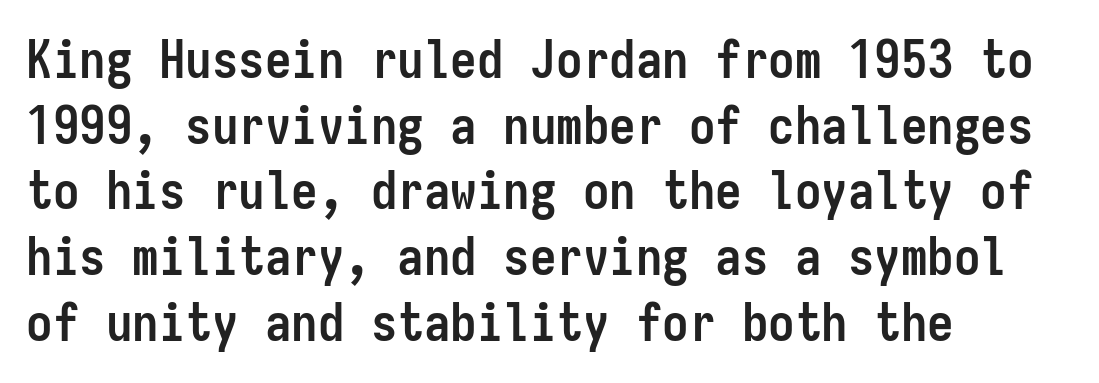
This is roman type, the default non-slanted kind. The face used here is monospaced, like something from a code editor. The baseline area is clear. Regarding serifs, this sample does without them. The passage shown is emphatically bold. Tracking value appears to be zero — textbook default spacing.
